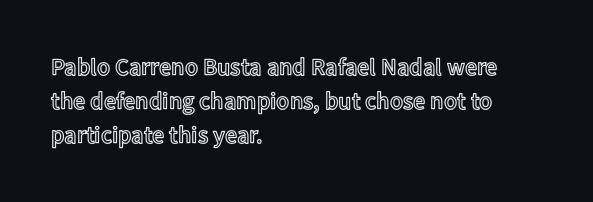
Q: Is the text italic (slanted)? A: No, it is upright.
Q: Is the text underlined? A: No.
Q: How is the paragraph aligned? A: Left-aligned.
Q: Is the spacing between letters normal or unusually wide? A: Normal.
Q: Is the spacing between lines tight, normal or loose? A: Normal.
